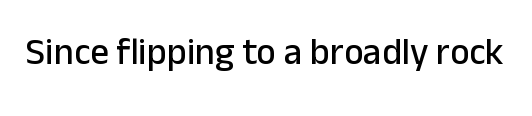
{"serif": "no", "italic": "no", "width": "normal", "stroke_contrast": "low", "x_height": "medium", "monospaced": "no", "underline": "no", "letter_spacing": "normal", "letter_spacing_em": 0.0, "glyph_px": 37}
